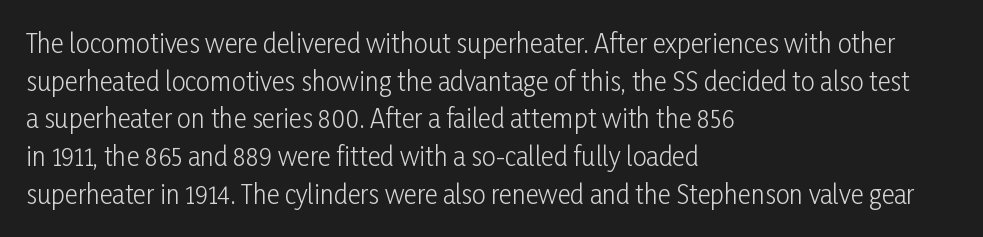
The face used here is rendered with its standard letterfit. Just letters on the line, the space beneath them empty. Caption: face not bold, strokes unweighted. Line spacing here is normal.
